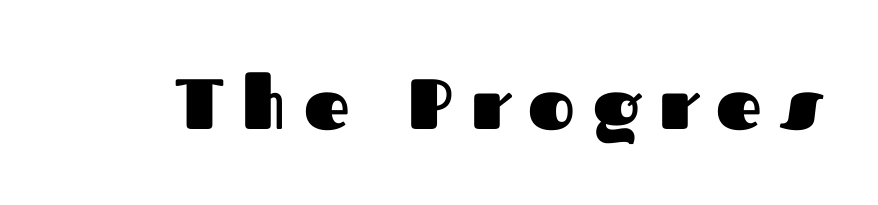
Character widths vary here, with narrow letters taking less room than wide ones. No italicization has been applied; the sample stays upright. Plain, unruled lines of type. Look at the bottom of the vertical strokes: they stop flat, with no serifs. Each glyph is drawn with heavy, bold strokes.
